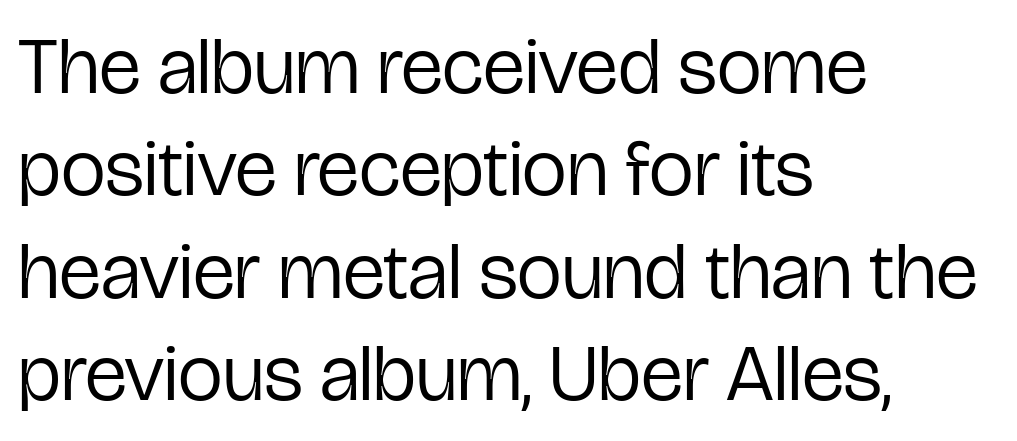
This sample has the flowing, uneven cadence of proportional lettering. A clean baseline with only descenders dipping below it. The type is set solid horizontally, with unmodified tracking. This reads as an unemphasized weight, regular at the heaviest.
